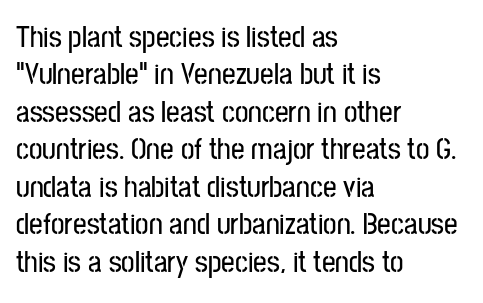
The baseline area is clear. What's the leading like? Ordinary, nothing unusual. You could not count columns in this text — the font is proportionally spaced. Rendered with straight, roman letterforms. The tracking reads as untouched default to a designer's eye.
